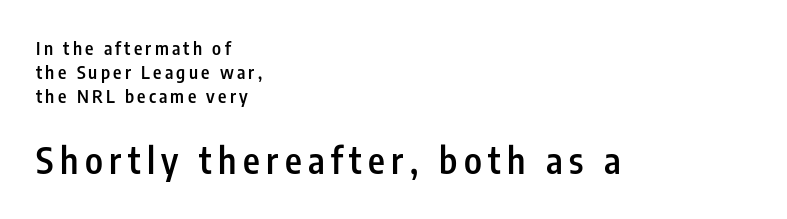
The composition opens small and finishes big. Does the leading feel generous? No, just average. The designer went with a sans here, leaving each stem footless. When letters stand straight like this, we call the style roman or upright.
